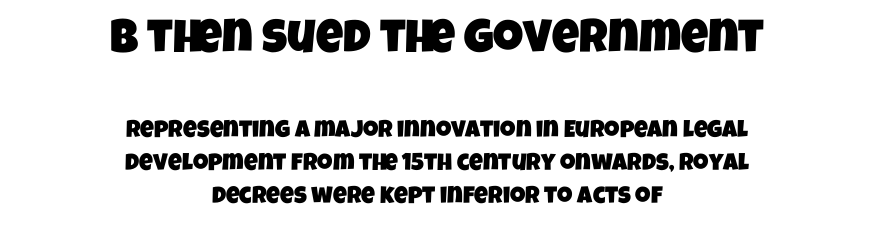
Q: Is the typeface a serif or a sans-serif typeface? A: Sans-serif.
Q: Is the text underlined? A: No.
Q: How is the paragraph aligned? A: Centered.
Q: Is the spacing between letters normal or unusually wide? A: Normal.
Q: Is the spacing between lines tight, normal or loose? A: Normal.
Q: Which block of text is set in a larger size, the first (top) or the second (bottom)? A: The first (top) one.
Q: Width (condensed, normal, or wide)? A: Condensed.
Q: Stroke contrast? A: Low.
Q: x-height? A: Large.
Q: Monospaced? A: No.
